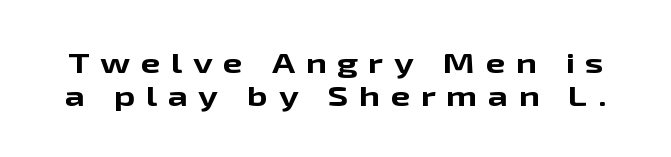
{"serif": "no", "italic": "no", "bold": "yes", "weight": "bold", "width": "wide", "stroke_contrast": "low", "x_height": "medium", "monospaced": "no", "underline": "no", "line_spacing_ratio": 1.18, "letter_spacing": "wide", "letter_spacing_em": 0.38, "glyph_px": 28}
